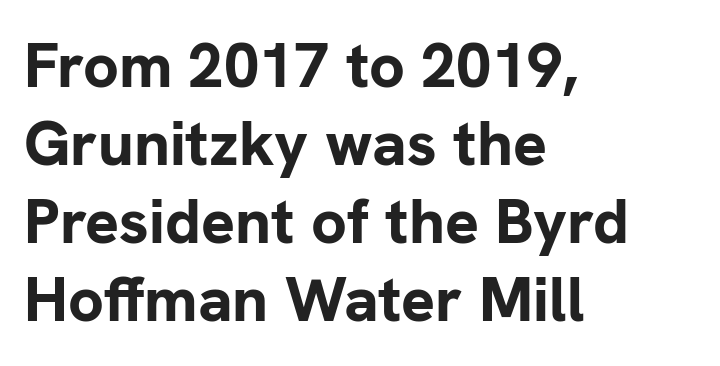
The image shows 63 px bold sans-serif type, upright; set left-aligned, line spacing 1.24x, normal letter spacing, not underlined; low stroke contrast and a medium x-height.
